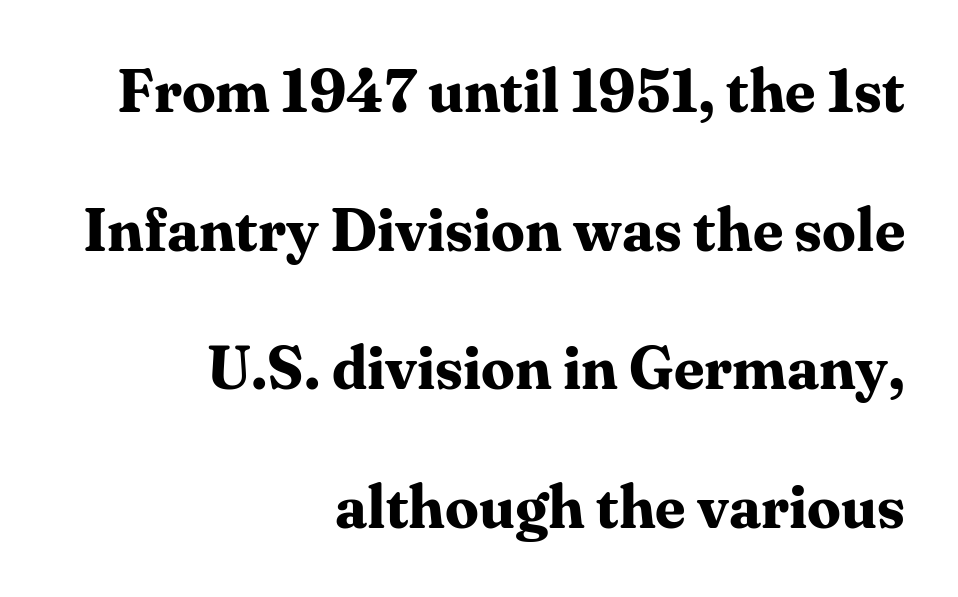
{"serif": "yes", "italic": "no", "bold": "yes", "weight": "bold", "width": "normal", "stroke_contrast": "medium", "x_height": "medium", "monospaced": "no", "underline": "no", "align": "right", "line_spacing": "loose", "line_spacing_ratio": 2.31, "letter_spacing": "normal", "letter_spacing_em": 0.0, "glyph_px": 60}
